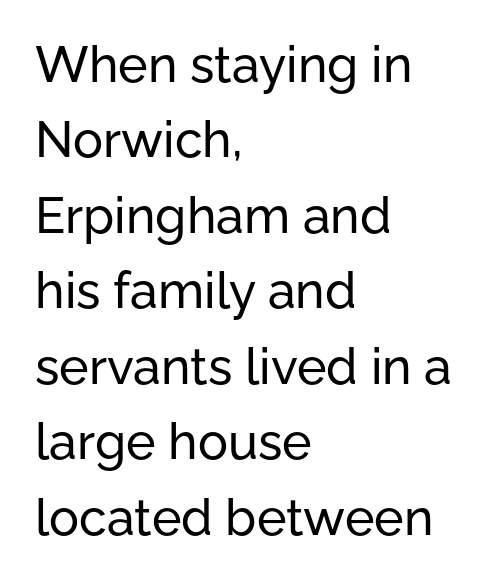
A typesetter would call this zero additional tracking. Honestly, there is no underline to notice here at all. You can tell from the bare stems that sans-serif type was used. The letters advance in unequal steps, a hallmark of proportional type. These lines are set flush left with a ragged right edge. Ordinary non-slanted type is in use.
